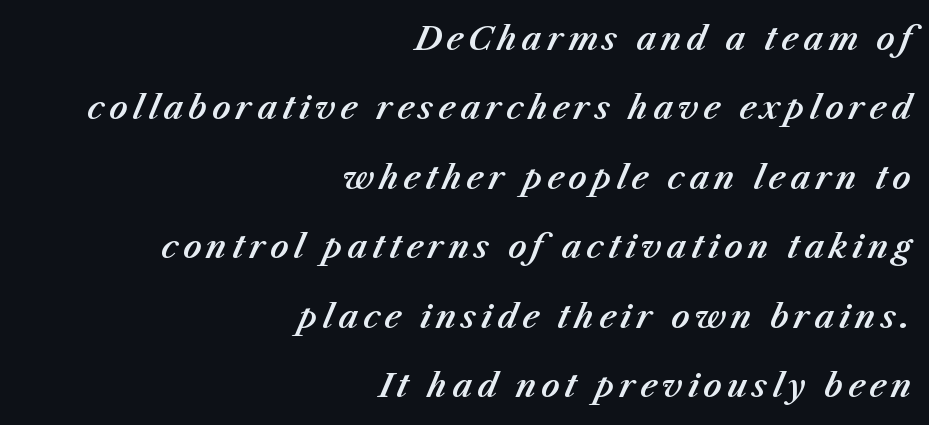
{"italic": "yes", "lean": "right", "slant_degrees": 23, "width": "normal", "stroke_contrast": "medium", "x_height": "medium", "monospaced": "no", "underline": "no", "align": "right", "line_spacing": "loose", "line_spacing_ratio": 2.17, "glyph_px": 32}
